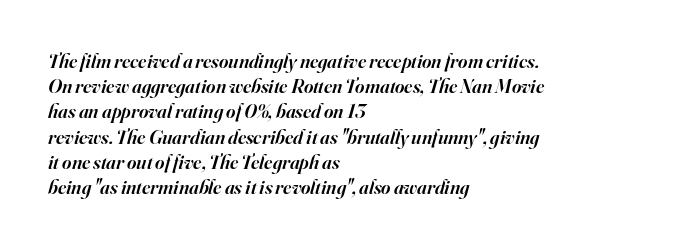
Q: Is the text bold? A: Semi-bold.
Q: Is the text italic (slanted)? A: Yes, it leans right by about 16 degrees.
Q: Is the text underlined? A: No.
Q: How is the paragraph aligned? A: Left-aligned.
Q: Is the spacing between letters normal or unusually wide? A: Normal.
Q: Is the spacing between lines tight, normal or loose? A: Normal.
